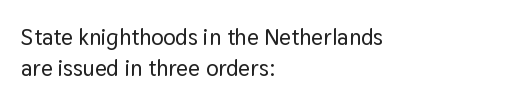
A typesetter would call this leading conventional body-copy spacing. No italicization has been applied; the sample stays upright. Tracking value appears to be zero — textbook default spacing. Short and long lines alike share a common starting point at left. Decoration check: the copy has no underline.
